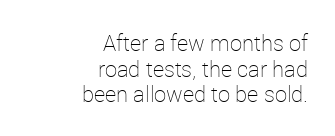
Q: Is the text bold? A: No.
Q: Is the text italic (slanted)? A: No, it is upright.
Q: Is the text underlined? A: No.
Q: How is the paragraph aligned? A: Right-aligned.
Q: Is the spacing between letters normal or unusually wide? A: Normal.
